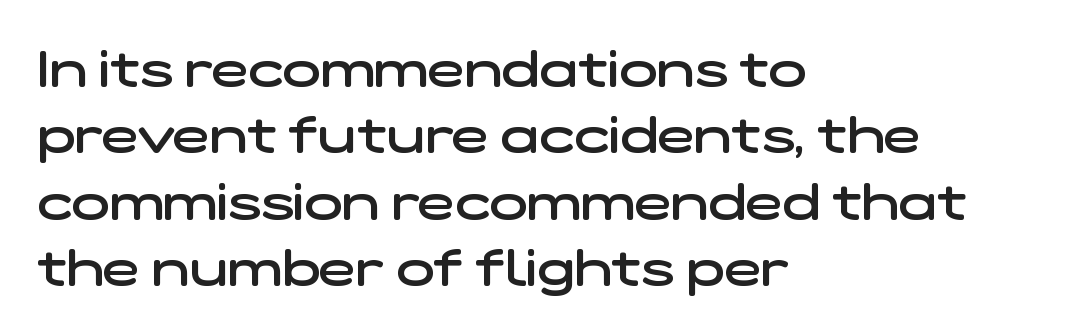
Q: Is the text bold? A: Semi-bold.
Q: Is the typeface a serif or a sans-serif typeface? A: Sans-serif.
Q: Is the text underlined? A: No.
Q: How is the paragraph aligned? A: Left-aligned.
Q: Is the spacing between letters normal or unusually wide? A: Normal.
Q: Is the spacing between lines tight, normal or loose? A: Normal.
Q: Width (condensed, normal, or wide)? A: Wide.
Q: Stroke contrast? A: Low.
Q: x-height? A: Medium.
Q: Monospaced? A: No.
